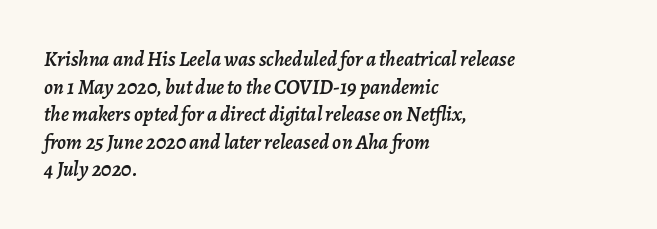
Rule under the text: the space is simply empty. The gaps between neighbouring characters are ordinary and unremarkable. The lettering tilts uniformly, giving the passage an italic look. Teacher's note: observe the even left margin — that is flush-left alignment.
